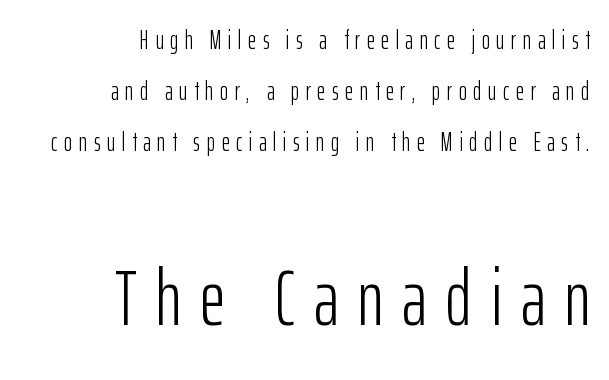
Q: Is the text bold? A: No.
Q: Is the text italic (slanted)? A: No, it is upright.
Q: Is the typeface a serif or a sans-serif typeface? A: Sans-serif.
Q: Is the text underlined? A: No.
Q: How is the paragraph aligned? A: Right-aligned.
Q: Is the spacing between letters normal or unusually wide? A: Unusually wide.
Q: Is the spacing between lines tight, normal or loose? A: Loose.
Q: Which block of text is set in a larger size, the first (top) or the second (bottom)? A: The second (bottom) one.
Q: Width (condensed, normal, or wide)? A: Condensed.
Q: Stroke contrast? A: Low.
Q: x-height? A: Medium.
Q: Monospaced? A: No.
